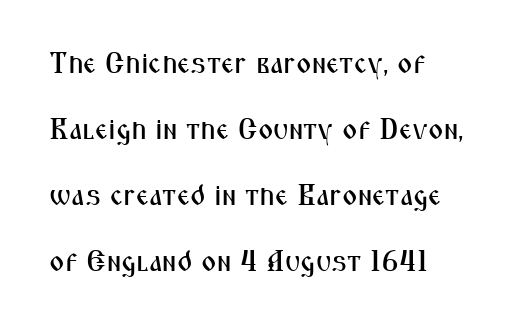
{"serif": "no", "italic": "no", "width": "condensed", "stroke_contrast": "medium", "x_height": "medium", "monospaced": "no", "underline": "no", "align": "left", "line_spacing": "loose", "line_spacing_ratio": 2.28, "letter_spacing": "normal", "letter_spacing_em": 0.0, "glyph_px": 29}
